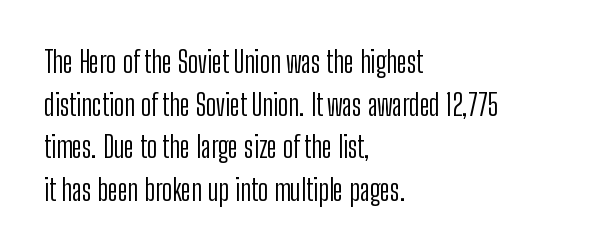
The image shows 29 px light, condensed sans-serif type, upright; set left-aligned, normal line spacing (1.47x), normal letter spacing, not underlined; low stroke contrast and a medium x-height.
